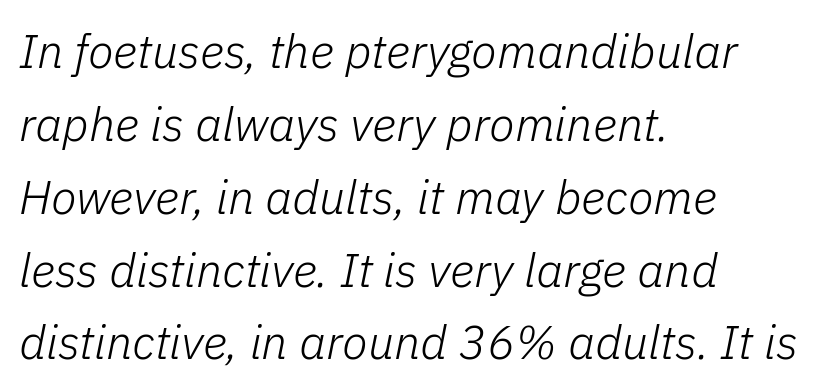
Short note: letters normally spaced. Would a proofreader flag this as italicized? Yes. A bare baseline throughout the passage. Baseline-to-baseline distance is the conventional proportion of letter height.
